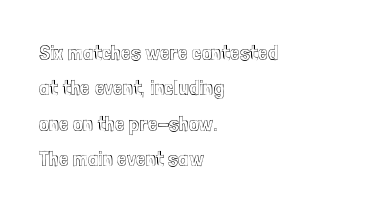
{"italic": "no", "underline": "no", "align": "left", "line_spacing": "normal", "line_spacing_ratio": 1.61, "letter_spacing": "normal", "letter_spacing_em": 0.0, "glyph_px": 22}
